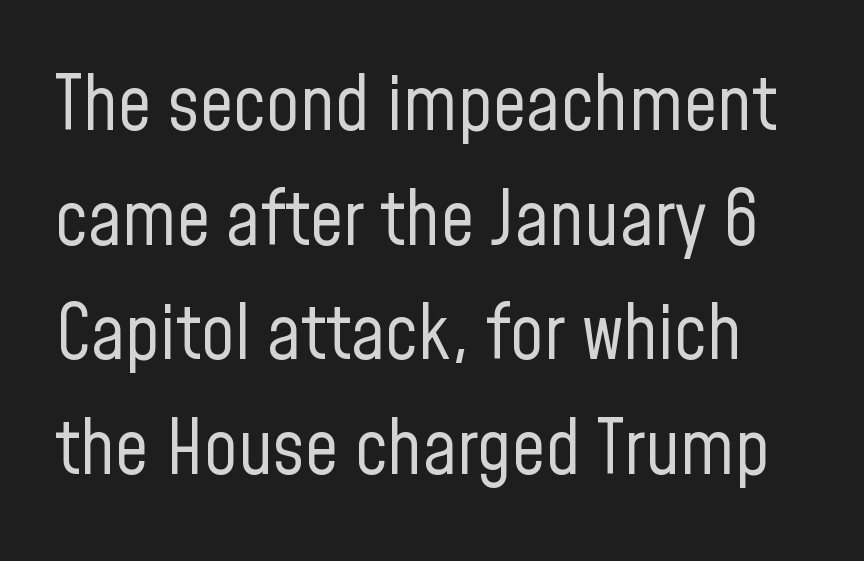
Unmarked baselines from the first word to the last. Students, observe: this is what conventionally led text looks like. What kind of face is this? One without serifs — a sans. Heft: none added — not bold. Is there any slant? The stems are plumb.
